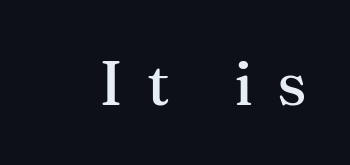
Q: Is the text italic (slanted)? A: No, it is upright.
Q: Is the typeface a serif or a sans-serif typeface? A: Serif.
Q: Is the text underlined? A: No.
Q: Is the spacing between letters normal or unusually wide? A: Unusually wide.
Q: Width (condensed, normal, or wide)? A: Normal.
Q: Stroke contrast? A: Medium.
Q: x-height? A: Medium.
Q: Monospaced? A: No.
